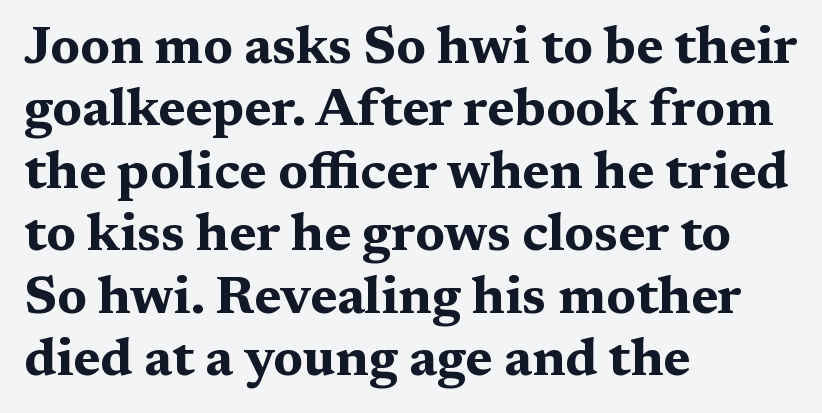
{"serif": "yes", "italic": "no", "bold": "yes", "weight": "bold", "width": "wide", "stroke_contrast": "medium", "x_height": "medium", "monospaced": "no", "underline": "no", "align": "left", "line_spacing_ratio": 1.2, "letter_spacing": "normal", "letter_spacing_em": 0.0, "glyph_px": 52}
